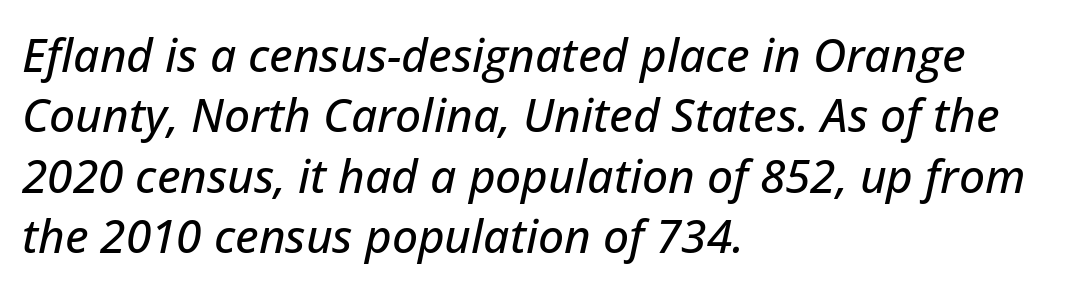
The glyphs look as if they've been sheared to an angle. The paragraph shown leans on its left margin. This rendering leaves character spacing at its baseline value. Has an underline been added? It has not. A typesetter would call this proportional, since set widths differ per character. In terms of leading, this rendering sits right in the middle.
